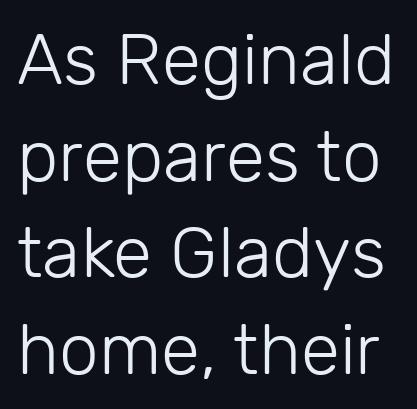
Regarding serifs, this sample does without them. The zone under the glyphs is completely vacant. The face used here is rendered with its standard letterfit. This sample keeps an unexceptional amount of space between lines. These lines were composed using upright roman letters.
